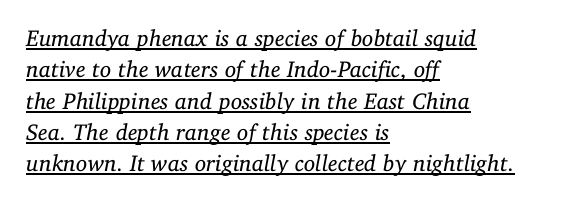
The image shows 23 px text type, italic (leaning right); set left-aligned, normal line spacing (1.36x), normal letter spacing, underlined.
